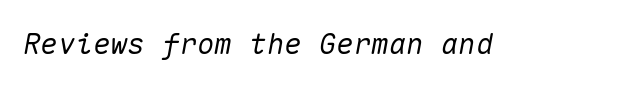
The horizontal fit of the characters is conventional and even. Nobody drew a line under any word here. You can tell it's italic because the verticals aren't actually vertical. This sample has the even, mechanical cadence of fixed-width lettering.
